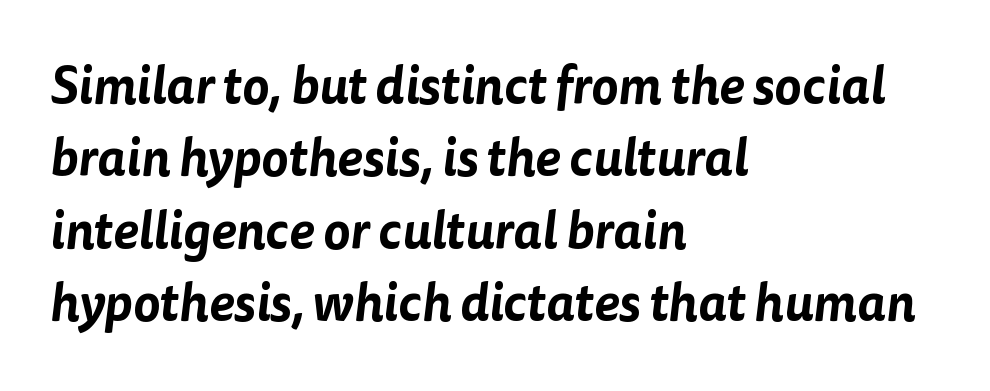
Q: Is the typeface a serif or a sans-serif typeface? A: Sans-serif.
Q: Is the text underlined? A: No.
Q: How is the paragraph aligned? A: Left-aligned.
Q: Is the spacing between letters normal or unusually wide? A: Normal.
Q: Is the spacing between lines tight, normal or loose? A: Normal.
Q: Width (condensed, normal, or wide)? A: Normal.
Q: Stroke contrast? A: Low.
Q: x-height? A: Medium.
Q: Monospaced? A: No.
